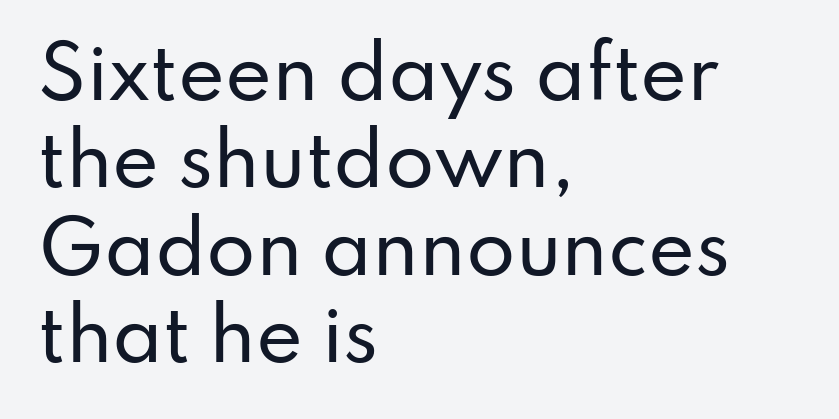
Q: Is the text italic (slanted)? A: No, it is upright.
Q: Is the typeface a serif or a sans-serif typeface? A: Sans-serif.
Q: Is the text underlined? A: No.
Q: How is the paragraph aligned? A: Left-aligned.
Q: Is the spacing between letters normal or unusually wide? A: Normal.
Q: Width (condensed, normal, or wide)? A: Normal.
Q: Stroke contrast? A: Low.
Q: x-height? A: Small.
Q: Monospaced? A: No.
